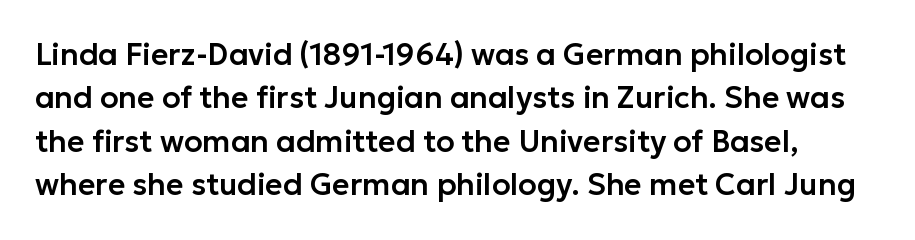
{"serif": "no", "italic": "no", "width": "normal", "stroke_contrast": "low", "x_height": "medium", "monospaced": "no", "underline": "no", "line_spacing": "normal", "line_spacing_ratio": 1.45, "letter_spacing": "normal", "letter_spacing_em": 0.0, "glyph_px": 30}
